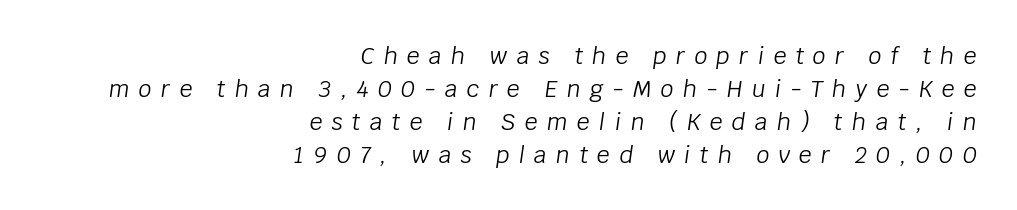
The image shows 23 px text type, italic (leaning right); set right-aligned, normal line spacing (1.43x), unusually wide letter spacing (+0.4 em), not underlined.
